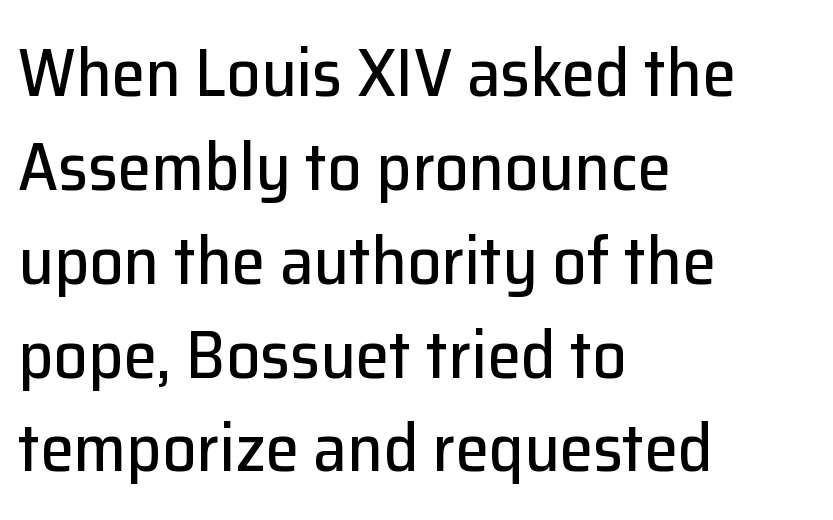
This sample keeps an unexceptional amount of space between lines. A clean baseline with only descenders dipping below it. What kind of face is this? One without serifs — a sans. In terms of letterspacing, this is plain default setting. Where is the straight margin? On the left. Varying glyph widths throughout — classic text-font behaviour.
